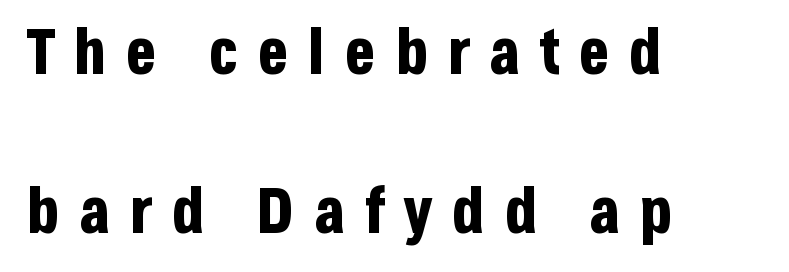
{"serif": "no", "italic": "no", "bold": "yes", "weight": "bold", "width": "condensed", "stroke_contrast": "low", "x_height": "large", "monospaced": "no", "underline": "no", "align": "left", "line_spacing": "loose", "line_spacing_ratio": 2.45, "letter_spacing": "wide", "letter_spacing_em": 0.28, "glyph_px": 65}
